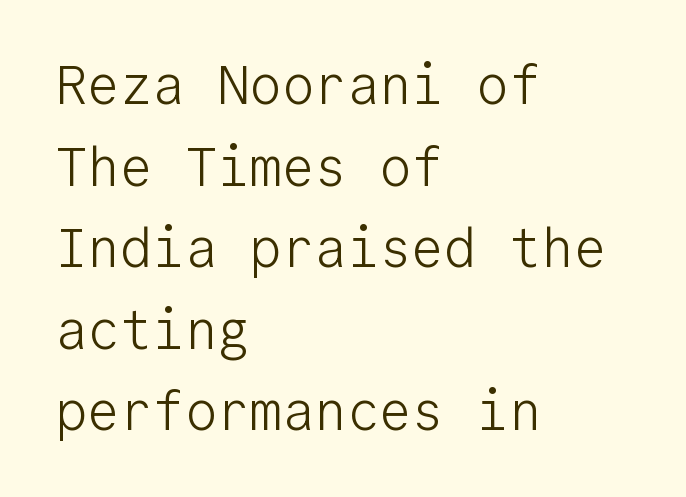
The image shows 54 px light sans-serif type, upright, monospaced; set left-aligned, normal line spacing (1.51x), normal letter spacing, not underlined; low stroke contrast and a medium x-height.
